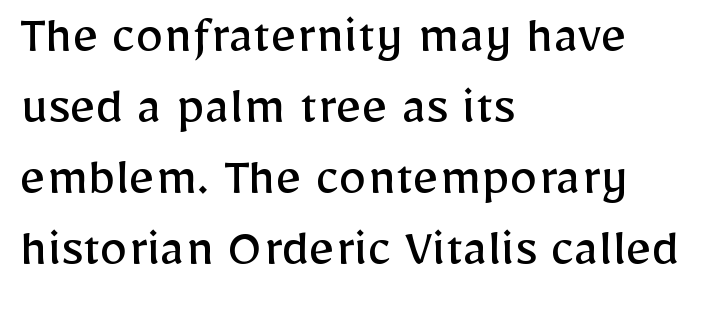
Q: Is the text bold? A: No.
Q: Is the text italic (slanted)? A: No, it is upright.
Q: Is the typeface a serif or a sans-serif typeface? A: Sans-serif.
Q: Is the text underlined? A: No.
Q: How is the paragraph aligned? A: Left-aligned.
Q: Is the spacing between letters normal or unusually wide? A: Normal.
Q: Is the spacing between lines tight, normal or loose? A: Normal.
Q: Width (condensed, normal, or wide)? A: Normal.
Q: Stroke contrast? A: Low.
Q: x-height? A: Medium.
Q: Monospaced? A: No.
